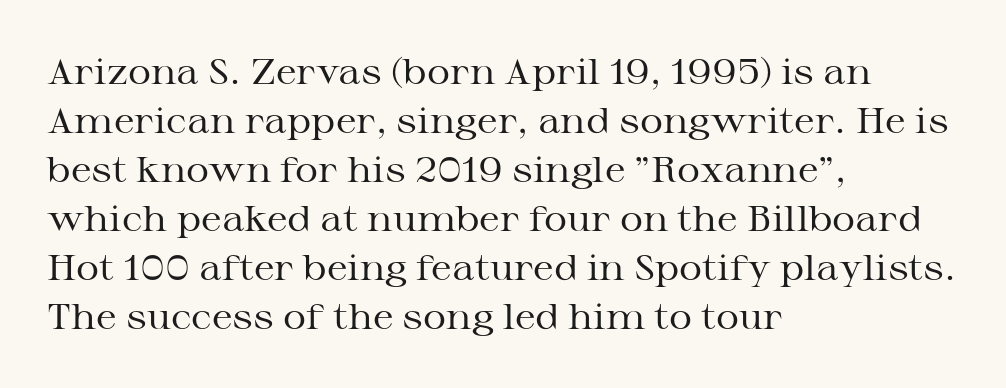
The image shows 36 px regular-weight, wide serif type, upright; set left-aligned, normal line spacing (1.36x), normal letter spacing, not underlined; medium stroke contrast and a medium x-height.
